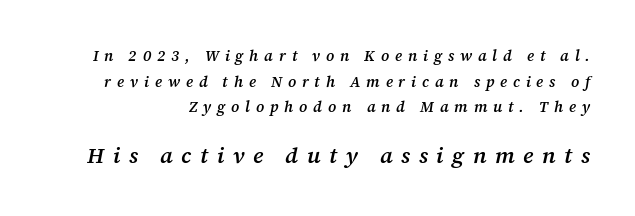
{"italic": "yes", "lean": "right", "slant_degrees": 12, "bold": "semi", "underline": "no", "line_spacing_ratio": 1.71, "letter_spacing": "wide", "letter_spacing_em": 0.39, "larger_block": "second", "size_ratio": 1.47, "glyph_px": 22}
